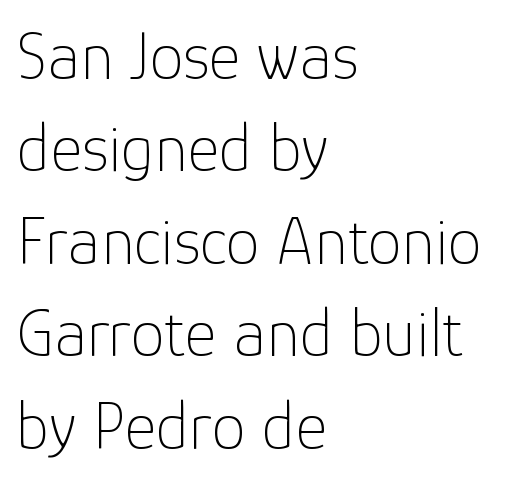
Q: Is the text bold? A: No.
Q: Is the text italic (slanted)? A: No, it is upright.
Q: Is the typeface a serif or a sans-serif typeface? A: Sans-serif.
Q: Is the text underlined? A: No.
Q: How is the paragraph aligned? A: Left-aligned.
Q: Is the spacing between letters normal or unusually wide? A: Normal.
Q: Is the spacing between lines tight, normal or loose? A: Normal.
Q: Width (condensed, normal, or wide)? A: Normal.
Q: Stroke contrast? A: Low.
Q: x-height? A: Medium.
Q: Monospaced? A: No.
